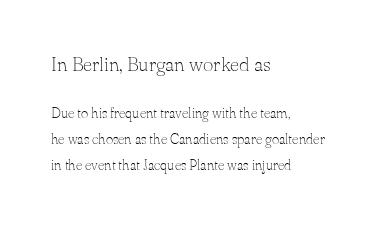
The image shows 20 px text type, upright; set left-aligned, line spacing 1.86x, normal letter spacing, not underlined; the first (top) block is 1.43x larger.
